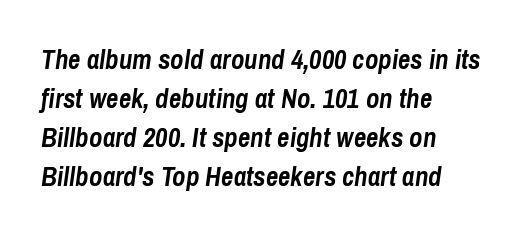
Q: Is the text bold? A: Yes.
Q: Is the text italic (slanted)? A: Yes, it leans right by about 8 degrees.
Q: Is the text underlined? A: No.
Q: How is the paragraph aligned? A: Left-aligned.
Q: Is the spacing between letters normal or unusually wide? A: Normal.
Q: Is the spacing between lines tight, normal or loose? A: Normal.
